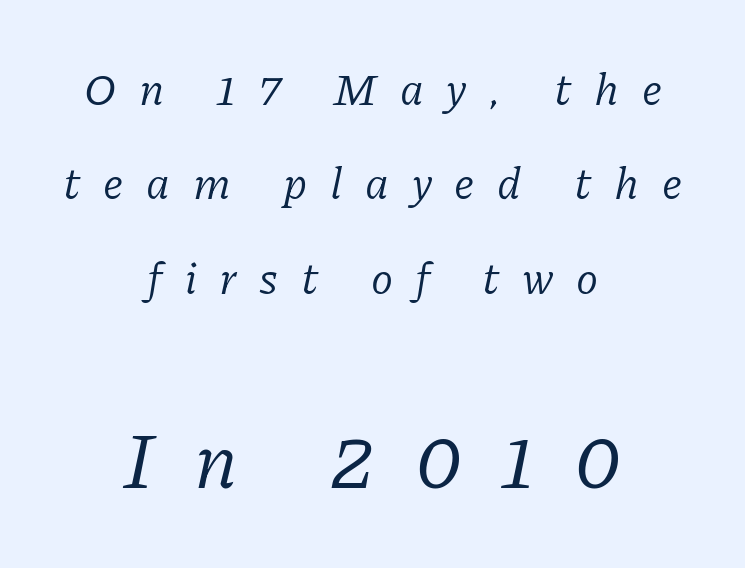
{"serif": "yes", "italic": "yes", "lean": "right", "slant_degrees": 11, "bold": "no", "weight": "regular", "width": "normal", "stroke_contrast": "low", "x_height": "medium", "monospaced": "no", "underline": "no", "align": "center", "line_spacing": "loose", "line_spacing_ratio": 2.1, "letter_spacing": "wide", "letter_spacing_em": 0.5, "larger_block": "second", "size_ratio": 1.73, "glyph_px": 78}
